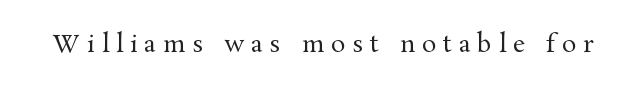
Designer's note — italics off, roman on. Loose tracking; the words dissolve into strings of separated letters. Check the space under the baseline: it is left empty. On a weight scale, this lands at 450 or below.
